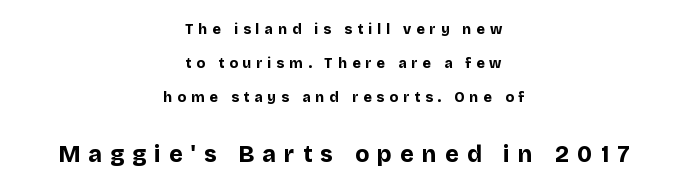
{"italic": "no", "bold": "yes", "underline": "no", "align": "center", "line_spacing": "loose", "line_spacing_ratio": 2.43, "letter_spacing": "wide", "letter_spacing_em": 0.36, "larger_block": "second", "size_ratio": 1.64, "glyph_px": 23}
